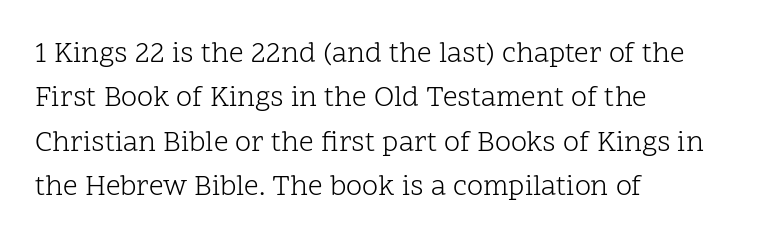
The image shows 29 px light serif type, upright; set left-aligned, normal line spacing (1.53x), normal letter spacing, not underlined; low stroke contrast and a medium x-height.
